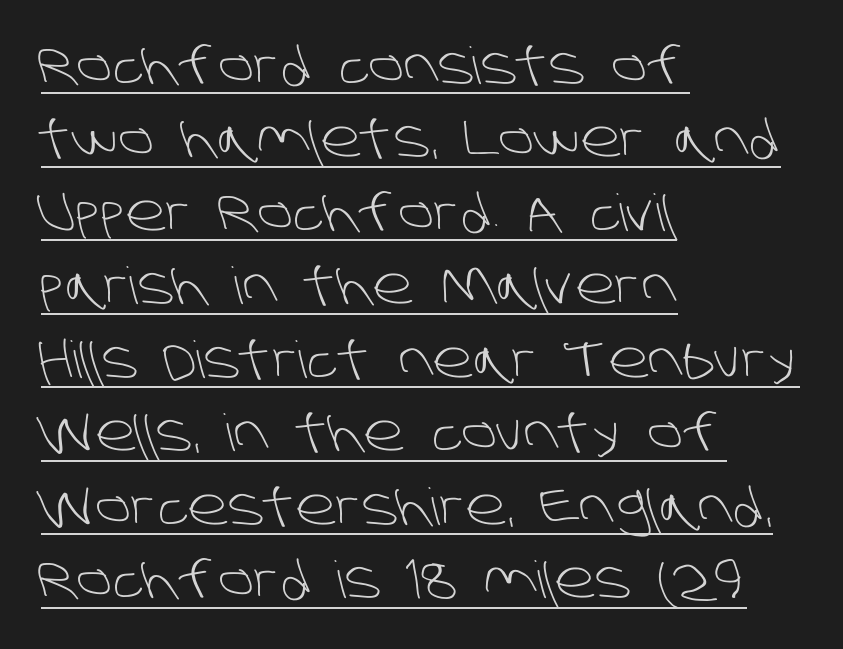
{"serif": "no", "bold": "no", "weight": "light", "width": "normal", "stroke_contrast": "low", "x_height": "large", "monospaced": "no", "underline": "yes", "align": "left", "line_spacing": "normal", "line_spacing_ratio": 1.44, "letter_spacing": "normal", "letter_spacing_em": 0.0, "glyph_px": 51}
